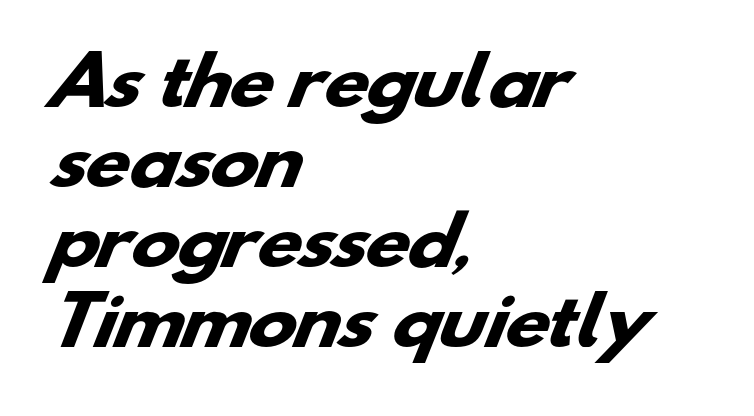
The face used here is a sans, in the tradition of grotesques and geometrics. The tracking reads as untouched default to a designer's eye. Short and long lines alike share a common starting point at left. The strip under each line holds only bare page. Spacing verdict: proportional, widths tailored to each character. Compared with an ordinary text face, these strokes are far heavier — a full bold.
